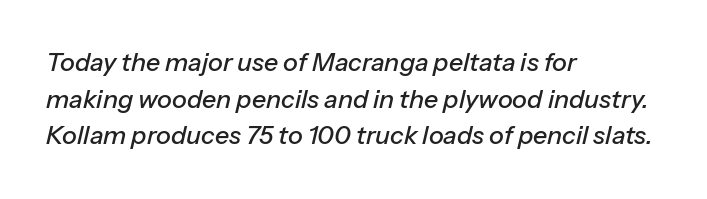
The image shows 25 px text type, italic (leaning right); set left-aligned, normal line spacing (1.47x), normal letter spacing, not underlined.
